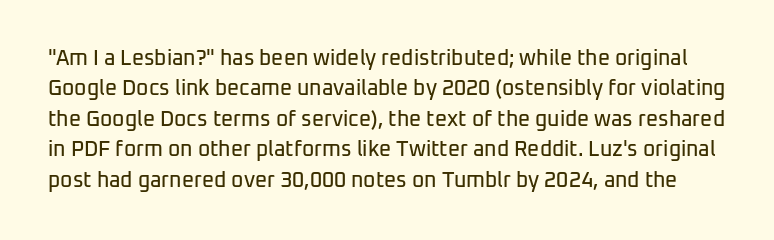
The image shows 21 px text type, upright; set normal line spacing (1.45x), normal letter spacing, not underlined.
